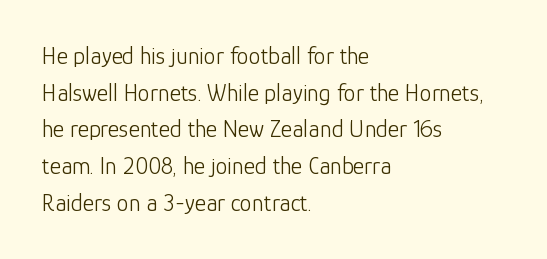
Q: Is the text bold? A: No.
Q: Is the text italic (slanted)? A: No, it is upright.
Q: Is the text underlined? A: No.
Q: How is the paragraph aligned? A: Left-aligned.
Q: Is the spacing between letters normal or unusually wide? A: Normal.
Q: Is the spacing between lines tight, normal or loose? A: Normal.
